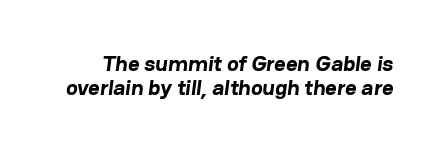
{"bold": "yes", "underline": "no", "line_spacing": "tight", "line_spacing_ratio": 1.1, "letter_spacing": "normal", "letter_spacing_em": 0.0, "glyph_px": 22}
